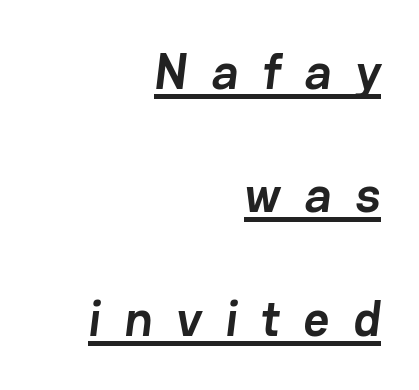
Q: Is the text bold? A: Yes.
Q: Is the typeface a serif or a sans-serif typeface? A: Sans-serif.
Q: Is the text underlined? A: Yes.
Q: How is the paragraph aligned? A: Right-aligned.
Q: Is the spacing between letters normal or unusually wide? A: Unusually wide.
Q: Is the spacing between lines tight, normal or loose? A: Loose.
Q: Width (condensed, normal, or wide)? A: Normal.
Q: Stroke contrast? A: Low.
Q: x-height? A: Medium.
Q: Monospaced? A: No.
